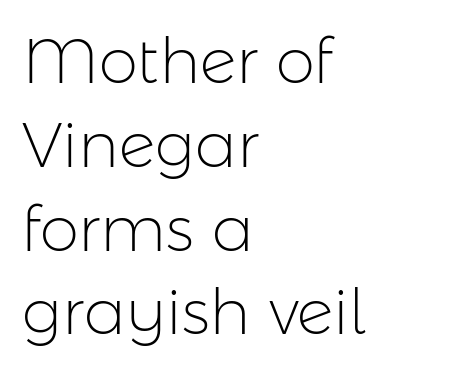
{"serif": "no", "italic": "no", "bold": "no", "weight": "light", "width": "normal", "stroke_contrast": "low", "x_height": "medium", "monospaced": "no", "underline": "no", "align": "left", "line_spacing": "normal", "line_spacing_ratio": 1.33, "letter_spacing": "normal", "letter_spacing_em": 0.0, "glyph_px": 63}
